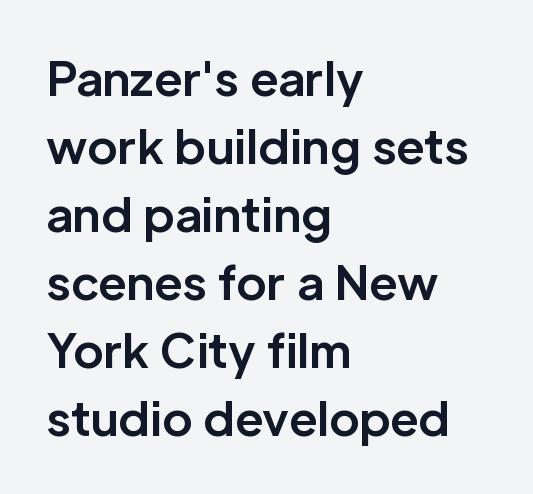
The image shows 46 px bold sans-serif type, upright; set left-aligned, normal line spacing (1.48x), normal letter spacing, not underlined; low stroke contrast and a medium x-height.
